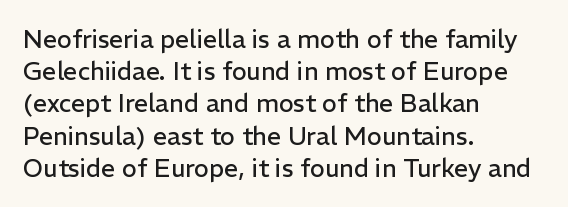
Q: Is the text bold? A: No.
Q: Is the text italic (slanted)? A: No, it is upright.
Q: Is the text underlined? A: No.
Q: How is the paragraph aligned? A: Left-aligned.
Q: Is the spacing between letters normal or unusually wide? A: Normal.
Q: Is the spacing between lines tight, normal or loose? A: Normal.
